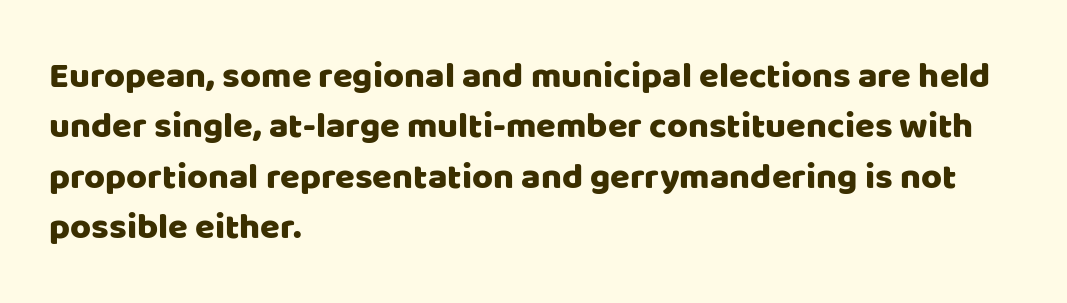
Q: Is the text italic (slanted)? A: No, it is upright.
Q: Is the typeface a serif or a sans-serif typeface? A: Sans-serif.
Q: Is the text underlined? A: No.
Q: How is the paragraph aligned? A: Left-aligned.
Q: Is the spacing between letters normal or unusually wide? A: Normal.
Q: Is the spacing between lines tight, normal or loose? A: Normal.
Q: Width (condensed, normal, or wide)? A: Normal.
Q: Stroke contrast? A: Low.
Q: x-height? A: Large.
Q: Monospaced? A: No.
